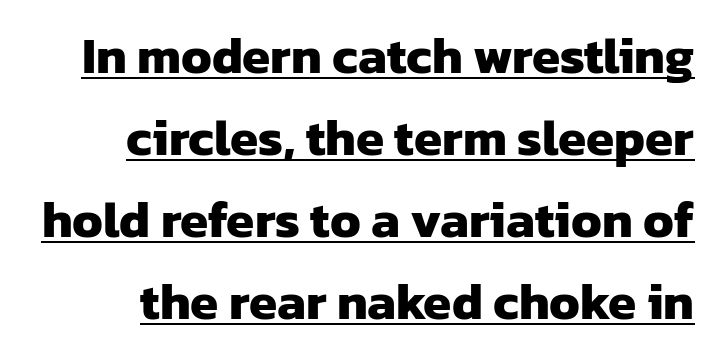
{"serif": "no", "bold": "yes", "weight": "heavy", "width": "normal", "stroke_contrast": "low", "x_height": "medium", "monospaced": "no", "underline": "yes", "align": "right", "line_spacing": "normal", "line_spacing_ratio": 1.61, "letter_spacing": "normal", "letter_spacing_em": 0.0, "glyph_px": 51}
